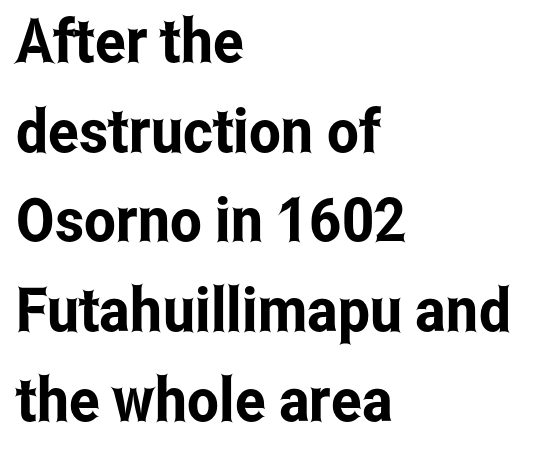
Standard letterfit; no display-style spreading of the glyphs. Has an underline been added? It has not. Is this a sans? Yes — the strokes have no serifs. Is this a fixed-width face? No — the glyphs have proportional, varying widths. Does the leading feel generous? No, just average. Italic? Not at all — the glyphs are vertical.
